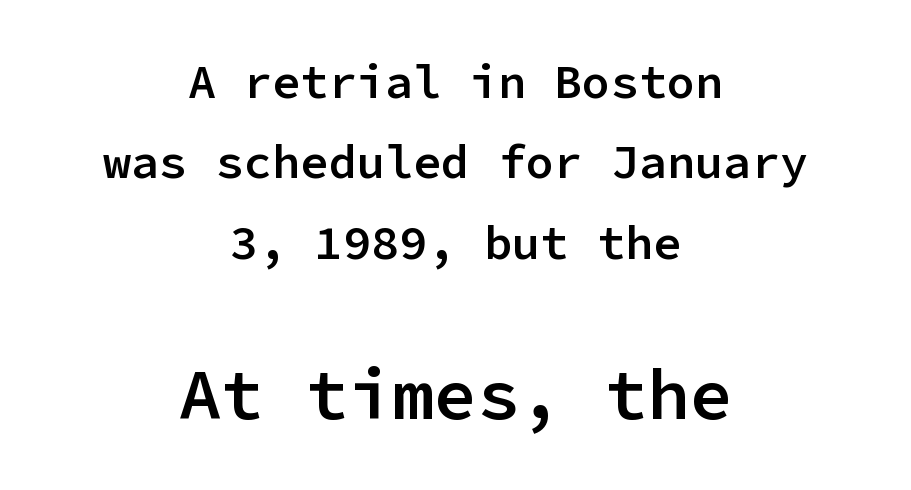
Q: Is the text bold? A: Semi-bold.
Q: Is the text italic (slanted)? A: No, it is upright.
Q: Is the typeface a serif or a sans-serif typeface? A: Sans-serif.
Q: Is the text underlined? A: No.
Q: How is the paragraph aligned? A: Centered.
Q: Is the spacing between letters normal or unusually wide? A: Normal.
Q: Which block of text is set in a larger size, the first (top) or the second (bottom)? A: The second (bottom) one.
Q: Width (condensed, normal, or wide)? A: Normal.
Q: Stroke contrast? A: Low.
Q: x-height? A: Medium.
Q: Monospaced? A: Yes.
